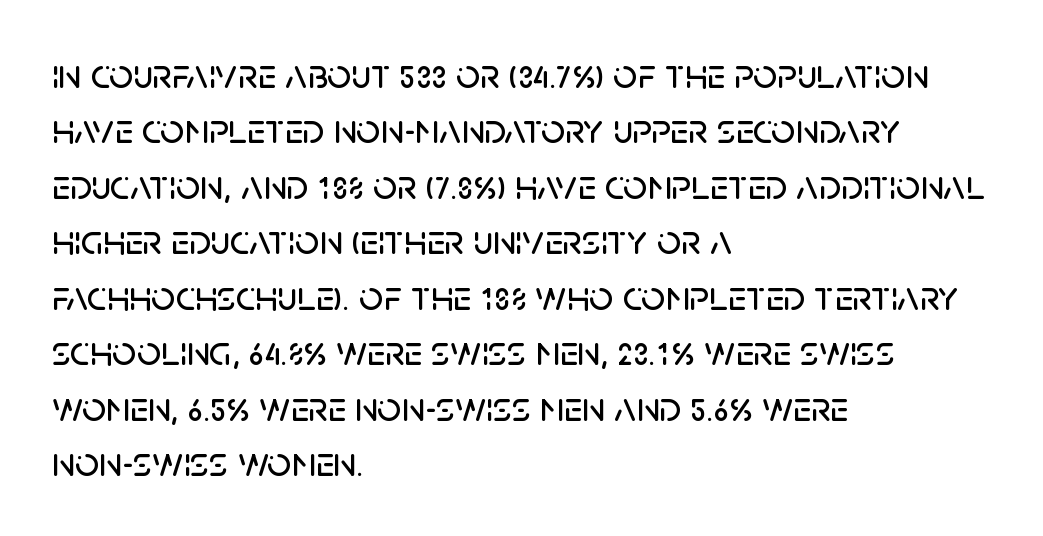
Q: Is the text italic (slanted)? A: No, it is upright.
Q: Is the typeface a serif or a sans-serif typeface? A: Sans-serif.
Q: Is the text underlined? A: No.
Q: How is the paragraph aligned? A: Left-aligned.
Q: Is the spacing between letters normal or unusually wide? A: Normal.
Q: Is the spacing between lines tight, normal or loose? A: Normal.
Q: Width (condensed, normal, or wide)? A: Normal.
Q: Stroke contrast? A: Low.
Q: x-height? A: Large.
Q: Monospaced? A: No.
